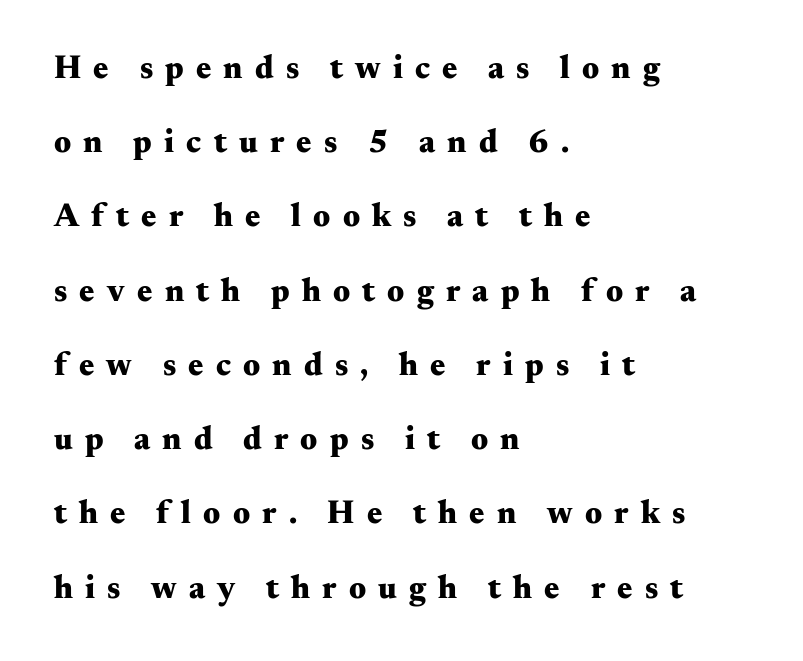
The image shows 32 px heavy, wide serif type, upright; set left-aligned, loose line spacing (2.32x), unusually wide letter spacing (+0.38 em), not underlined; medium stroke contrast and a small x-height.
